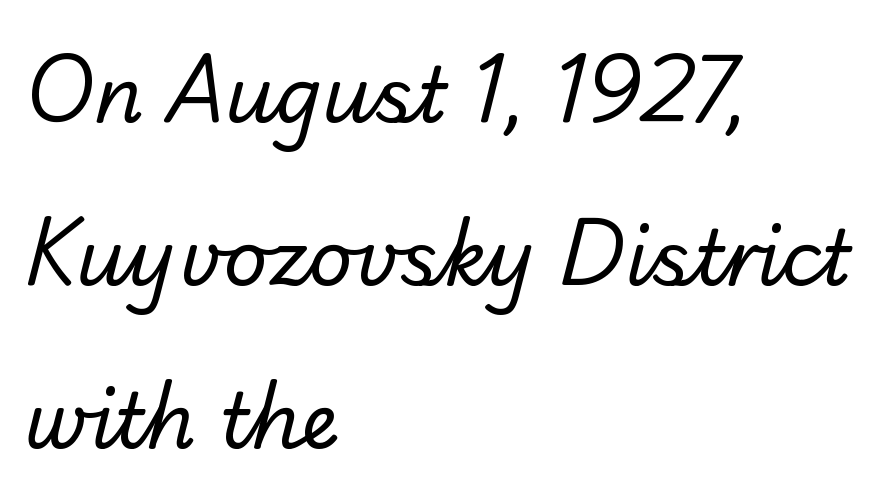
Underlining? Definitely not there. The cut favours lightness, reaching ordinary text weight at its darkest. This is sans-serif lettering, the kind often seen on screens and signage. The letterforms sit shoulder to shoulder at normal distance. The paragraph shown leans on its left margin. What's the leading like? Stretched, with rows far apart.
